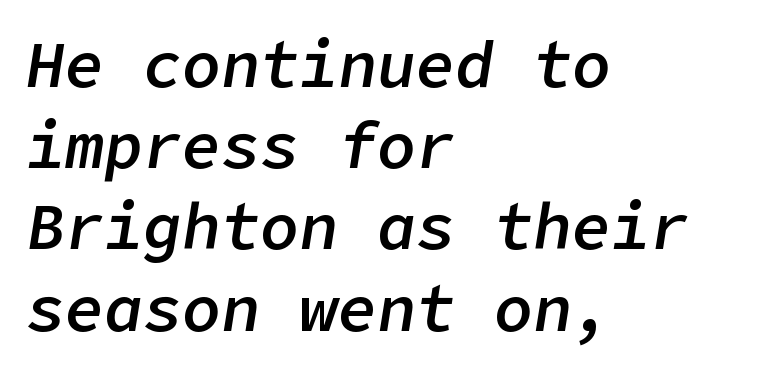
Every letter is mildly thick-stroked: semibold rather than bold. One-word summary of the alignment: left. Just letters on the line, the space beneath them empty. Line spacing here is normal. Italic? Definitely — the glyphs are oblique.
